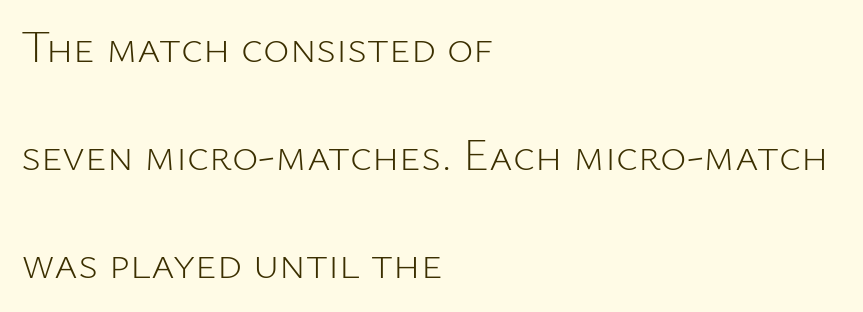
{"serif": "no", "italic": "no", "bold": "no", "weight": "light", "width": "normal", "stroke_contrast": "low", "x_height": "medium", "monospaced": "no", "underline": "no", "align": "left", "line_spacing": "loose", "line_spacing_ratio": 2.4, "letter_spacing": "normal", "letter_spacing_em": 0.0, "glyph_px": 45}
